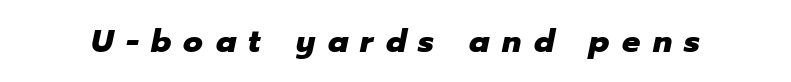
Observe the wide spacing: letters keep a clear distance from each other. A typesetter would call this proportional, since set widths differ per character. Bold? Absolutely — the strokes are thick and heavy. Decoration check: the copy has no underline. The letters are slanted; this is an italic face.
